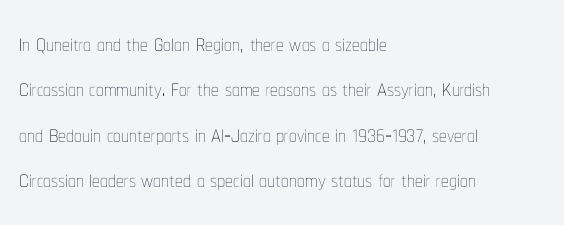
Q: Is the text bold? A: No.
Q: Is the text italic (slanted)? A: No, it is upright.
Q: Is the text underlined? A: No.
Q: How is the paragraph aligned? A: Left-aligned.
Q: Is the spacing between letters normal or unusually wide? A: Normal.
Q: Is the spacing between lines tight, normal or loose? A: Normal.
Q: Width (condensed, normal, or wide)? A: Condensed.
Q: Stroke contrast? A: Low.
Q: x-height? A: Medium.
Q: Monospaced? A: No.
